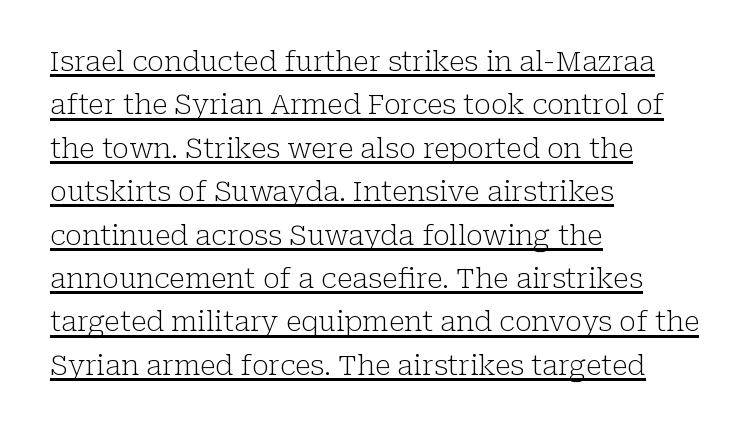
Q: Is the text bold? A: No.
Q: Is the text italic (slanted)? A: No, it is upright.
Q: Is the typeface a serif or a sans-serif typeface? A: Serif.
Q: Is the text underlined? A: Yes.
Q: How is the paragraph aligned? A: Left-aligned.
Q: Is the spacing between letters normal or unusually wide? A: Normal.
Q: Is the spacing between lines tight, normal or loose? A: Normal.
Q: Width (condensed, normal, or wide)? A: Normal.
Q: Stroke contrast? A: Low.
Q: x-height? A: Medium.
Q: Monospaced? A: No.
